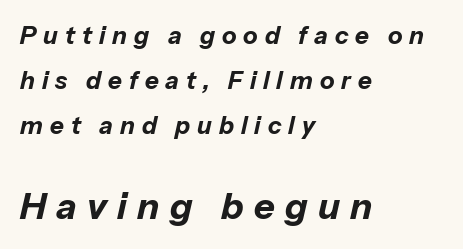
The image shows 36 px bold type, italic (leaning right); set left-aligned, line spacing 1.88x, unusually wide letter spacing (+0.29 em), not underlined; the second (bottom) block is 1.5x larger; low stroke contrast and a medium x-height.
